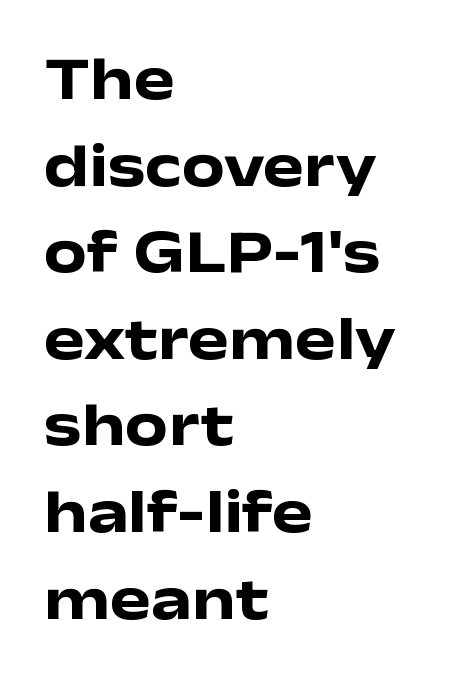
The image shows 61 px heavy, wide sans-serif type, upright; set left-aligned, normal line spacing (1.42x), normal letter spacing, not underlined; low stroke contrast and a medium x-height.
